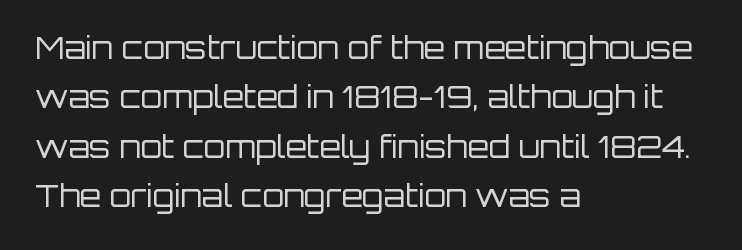
{"serif": "no", "italic": "no", "bold": "no", "weight": "regular", "width": "normal", "stroke_contrast": "low", "x_height": "large", "monospaced": "no", "underline": "no", "align": "left", "line_spacing": "normal", "line_spacing_ratio": 1.59, "letter_spacing": "normal", "letter_spacing_em": 0.0, "glyph_px": 31}
